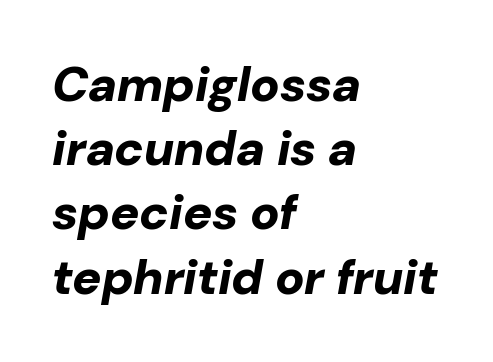
{"italic": "yes", "lean": "right", "slant_degrees": 10, "bold": "yes", "weight": "bold", "width": "normal", "stroke_contrast": "low", "x_height": "medium", "monospaced": "no", "underline": "no", "align": "left", "line_spacing": "normal", "line_spacing_ratio": 1.31, "letter_spacing": "normal", "letter_spacing_em": 0.0, "glyph_px": 49}
